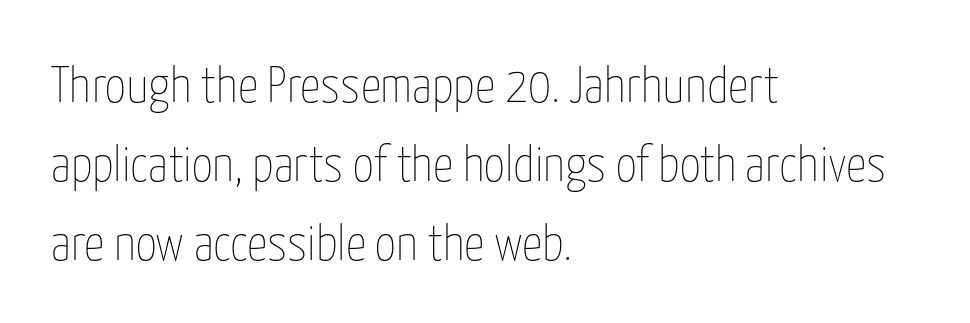
The image shows 51 px thin, condensed type, upright; set left-aligned, normal line spacing (1.55x), normal letter spacing, not underlined; low stroke contrast and a medium x-height.
